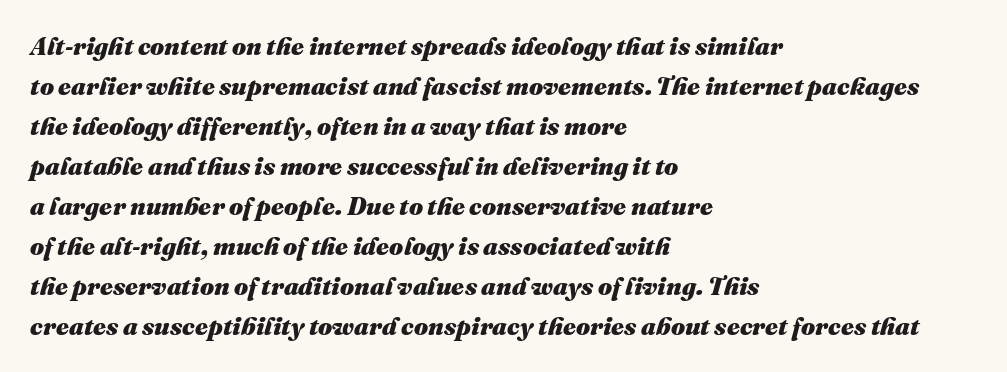
Q: Is the text bold? A: Yes.
Q: Is the text italic (slanted)? A: Yes, it leans right by about 16 degrees.
Q: Is the text underlined? A: No.
Q: How is the paragraph aligned? A: Left-aligned.
Q: Is the spacing between letters normal or unusually wide? A: Normal.
Q: Is the spacing between lines tight, normal or loose? A: Normal.
